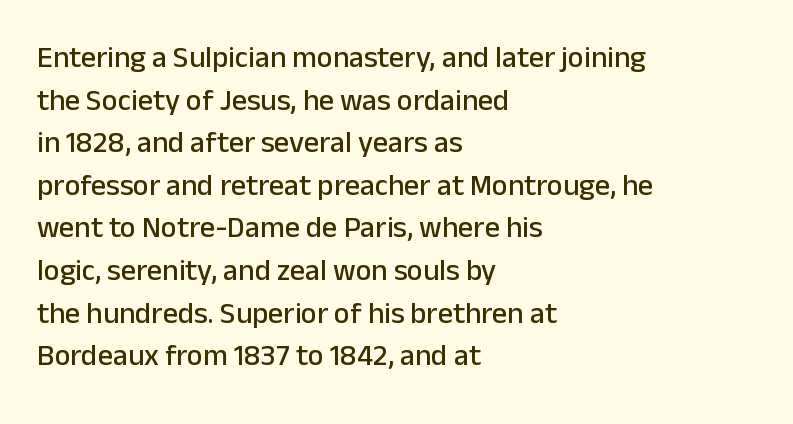
The horizontal fit of the characters is conventional and even. This is roman type, the default non-slanted kind. Note: no serifs on the glyphs. The designer left line spacing at the default. This sample has the flowing, uneven cadence of proportional lettering. Left-aligned paragraph, ragged on the right.
